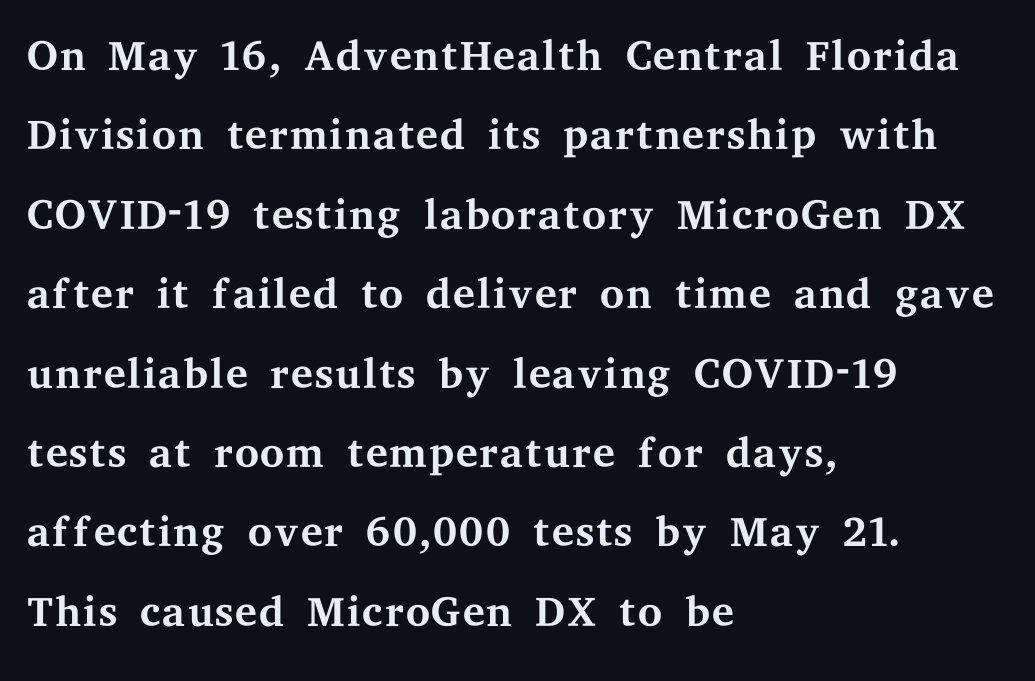
{"serif": "yes", "italic": "no", "bold": "no", "weight": "regular", "width": "wide", "stroke_contrast": "medium", "x_height": "medium", "monospaced": "no", "underline": "no", "align": "left", "line_spacing": "normal", "line_spacing_ratio": 1.26, "letter_spacing": "normal", "letter_spacing_em": 0.0, "glyph_px": 63}
